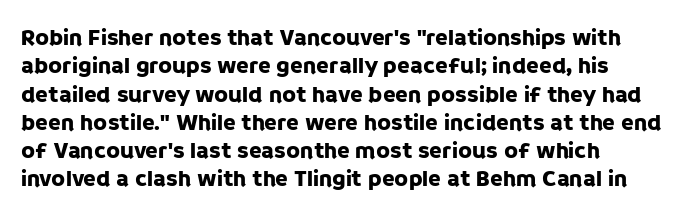
{"italic": "no", "underline": "no", "align": "left", "line_spacing_ratio": 1.23, "letter_spacing": "normal", "letter_spacing_em": 0.0, "glyph_px": 23}
